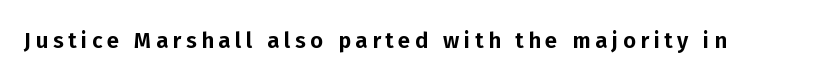
{"italic": "no", "underline": "no", "letter_spacing": "wide", "letter_spacing_em": 0.21, "glyph_px": 22}
